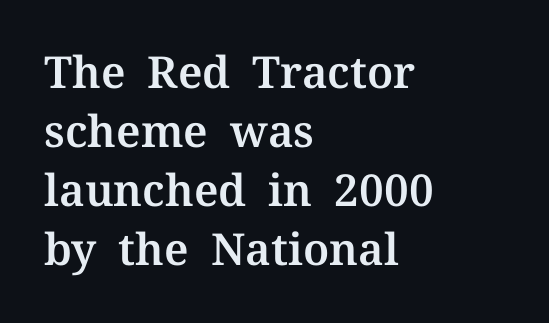
The space directly below the letters is spotless. The letters stand straight up with perfectly vertical stems. The setting favours the left margin, as ordinary paragraphs usually do. The horizontal fit of the characters is conventional and even.
